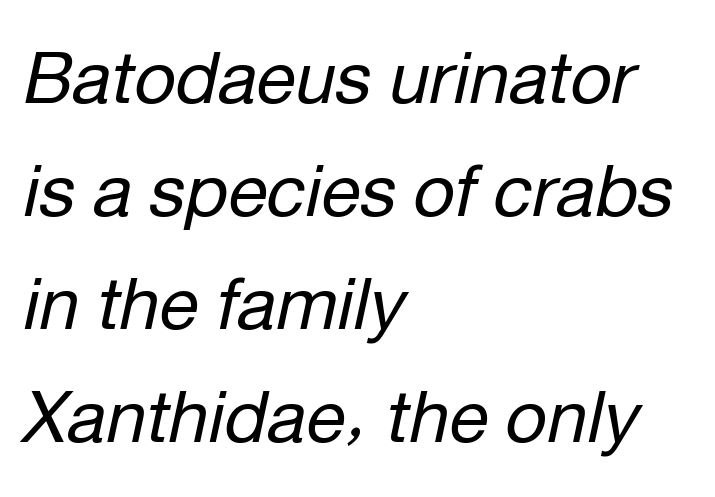
The image shows 72 px regular-weight type, italic (leaning right); set left-aligned, normal line spacing (1.57x), normal letter spacing, not underlined; low stroke contrast and a medium x-height.
